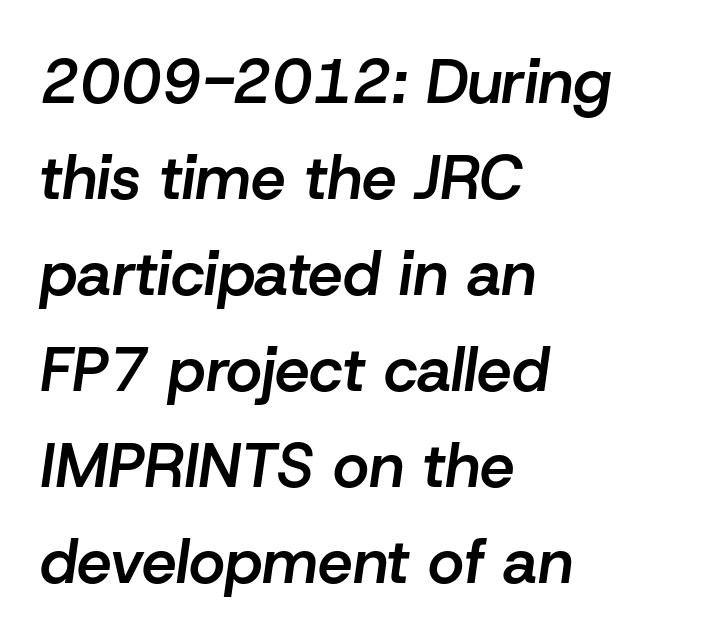
The image shows 62 px semibold type, italic (leaning right); set left-aligned, normal line spacing (1.55x), normal letter spacing, not underlined; low stroke contrast and a medium x-height.
